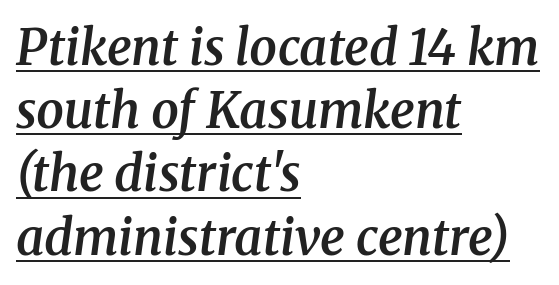
Q: Is the text bold? A: Semi-bold.
Q: Is the text italic (slanted)? A: Yes, it leans right by about 8 degrees.
Q: Is the typeface a serif or a sans-serif typeface? A: Serif.
Q: Is the text underlined? A: Yes.
Q: How is the paragraph aligned? A: Left-aligned.
Q: Is the spacing between letters normal or unusually wide? A: Normal.
Q: Is the spacing between lines tight, normal or loose? A: Normal.
Q: Width (condensed, normal, or wide)? A: Normal.
Q: Stroke contrast? A: Medium.
Q: x-height? A: Medium.
Q: Monospaced? A: No.
